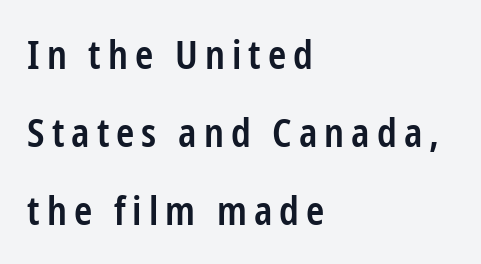
{"serif": "no", "italic": "no", "bold": "semi", "weight": "semibold", "width": "condensed", "stroke_contrast": "low", "x_height": "medium", "monospaced": "no", "underline": "no", "align": "left", "line_spacing": "loose", "line_spacing_ratio": 2.0, "glyph_px": 39}
